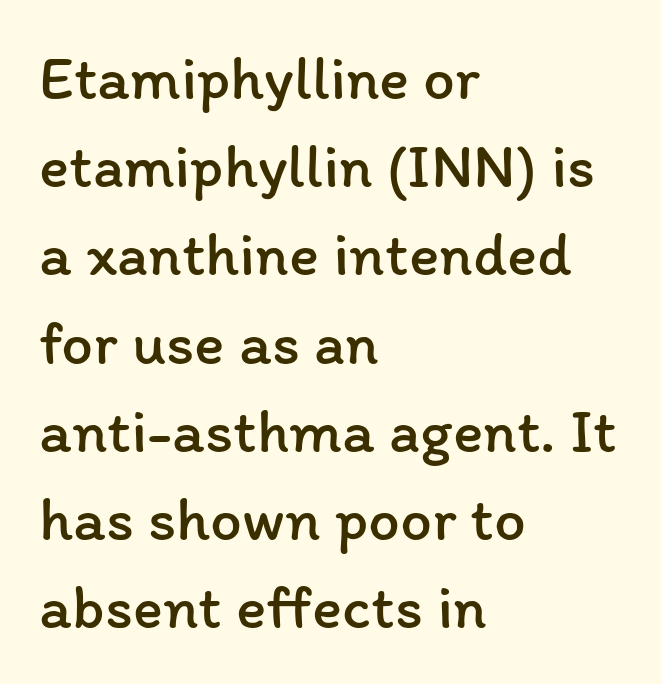
{"italic": "no", "bold": "no", "weight": "regular", "width": "normal", "stroke_contrast": "low", "x_height": "medium", "monospaced": "no", "underline": "no", "align": "left", "line_spacing": "normal", "line_spacing_ratio": 1.4, "letter_spacing": "normal", "letter_spacing_em": 0.0, "glyph_px": 63}
